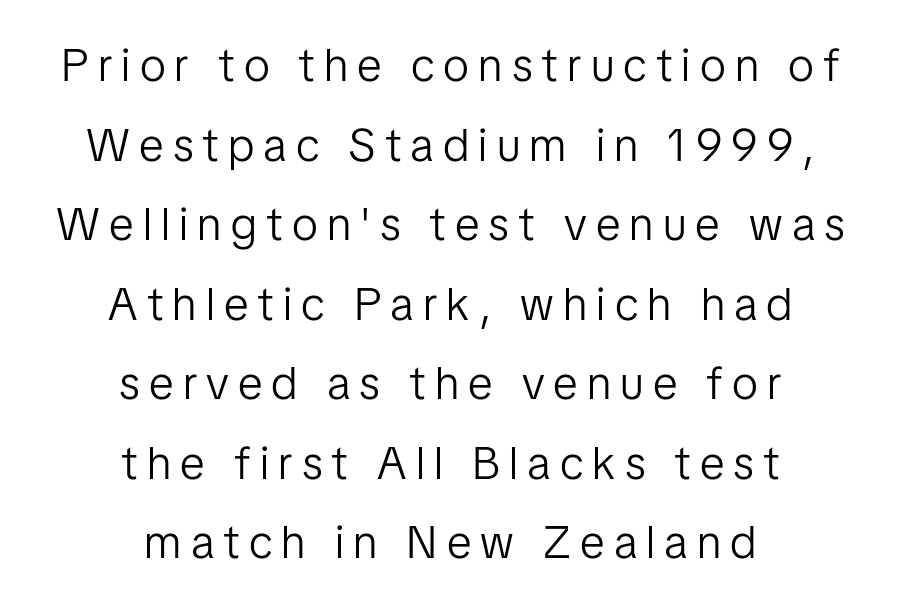
Q: Is the text bold? A: No.
Q: Is the text italic (slanted)? A: No, it is upright.
Q: Is the typeface a serif or a sans-serif typeface? A: Sans-serif.
Q: Is the text underlined? A: No.
Q: How is the paragraph aligned? A: Centered.
Q: Is the spacing between letters normal or unusually wide? A: Unusually wide.
Q: Width (condensed, normal, or wide)? A: Normal.
Q: Stroke contrast? A: Low.
Q: x-height? A: Medium.
Q: Monospaced? A: No.
